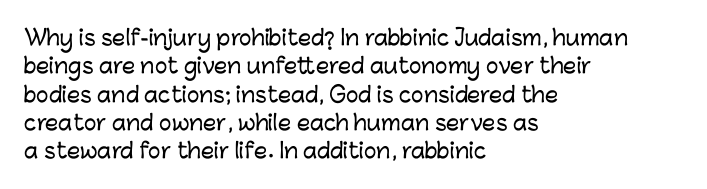
The image shows 21 px text type, upright; set left-aligned, normal line spacing (1.35x), normal letter spacing, not underlined.
